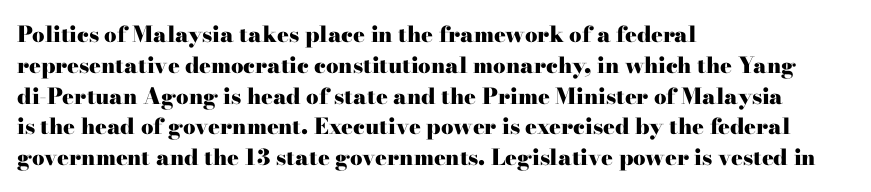
The image shows 22 px bold type, upright; set left-aligned, normal line spacing (1.4x), normal letter spacing, not underlined.
